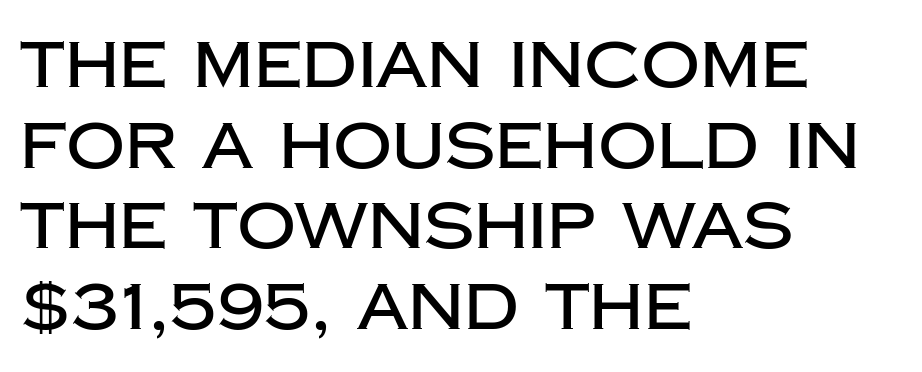
The image shows 65 px sans-serif type, upright; set left-aligned, line spacing 1.24x, normal letter spacing, not underlined; low stroke contrast and a large x-height.
